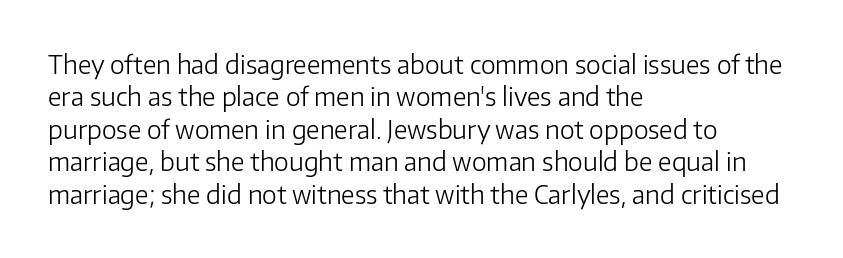
Q: Is the text bold? A: No.
Q: Is the text italic (slanted)? A: No, it is upright.
Q: Is the text underlined? A: No.
Q: How is the paragraph aligned? A: Left-aligned.
Q: Is the spacing between letters normal or unusually wide? A: Normal.
Q: Is the spacing between lines tight, normal or loose? A: Normal.
